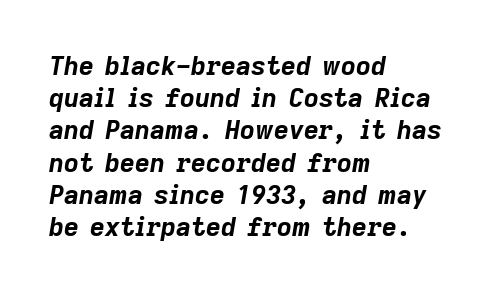
The image shows 26 px bold type, italic (leaning right); set left-aligned, line spacing 1.24x, normal letter spacing, not underlined.
